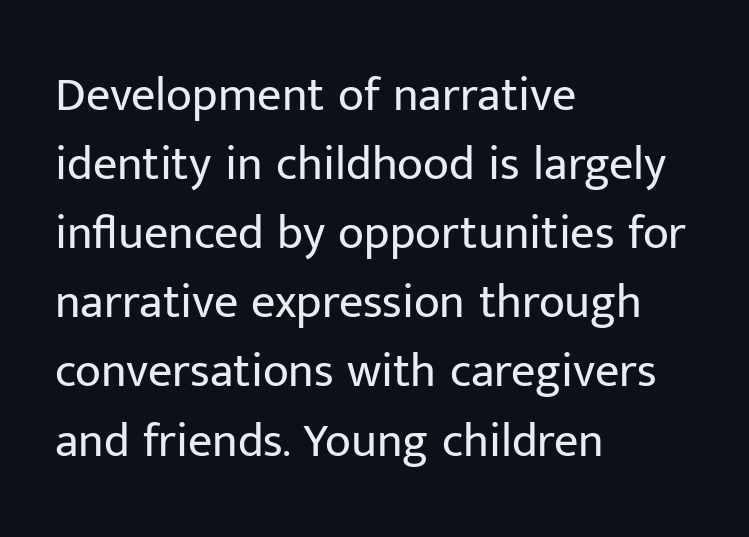
The image shows 48 px regular-weight sans-serif type, upright; set left-aligned, normal line spacing (1.44x), normal letter spacing, not underlined; low stroke contrast and a medium x-height.
